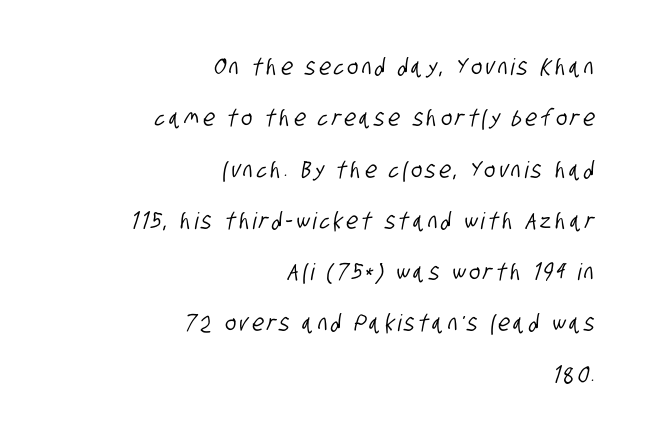
Visually the block forms a straight wall on the right and a jagged coastline on the left. Regarding leading, the lines here are spaced well apart. The strip under each line holds only bare page.
